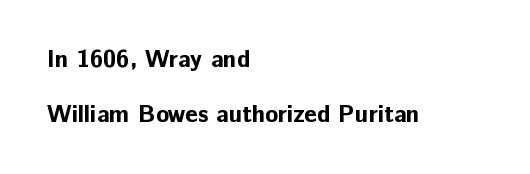
{"italic": "no", "bold": "yes", "underline": "no", "align": "left", "line_spacing": "loose", "line_spacing_ratio": 2.29, "letter_spacing": "normal", "letter_spacing_em": 0.0, "glyph_px": 24}
